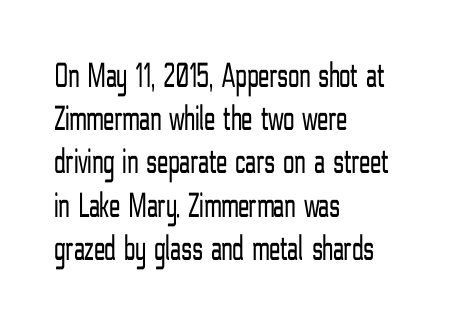
The image shows 36 px light, condensed sans-serif type, upright; set left-aligned, line spacing 1.2x, normal letter spacing, not underlined; low stroke contrast and a medium x-height.
